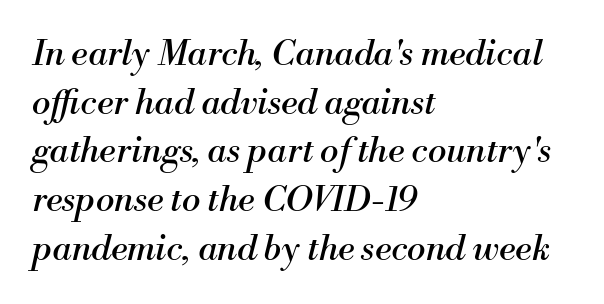
The image shows 35 px regular-weight serif type, italic (leaning right); set left-aligned, normal line spacing (1.39x), normal letter spacing, not underlined; medium stroke contrast and a small x-height.
